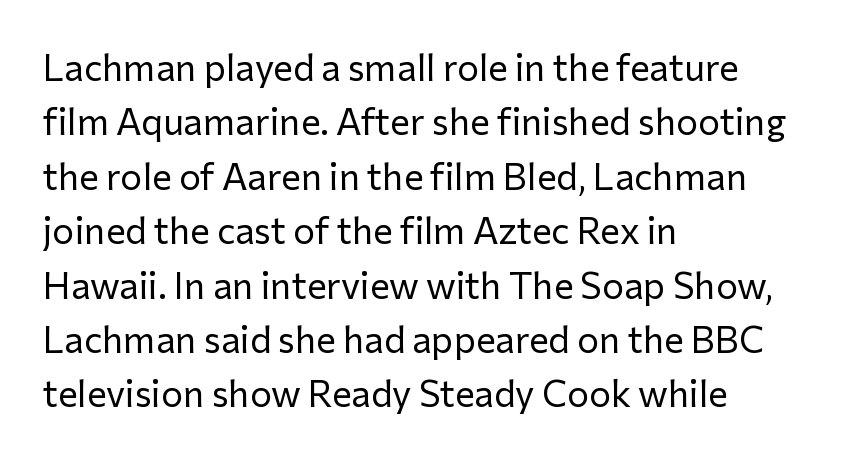
The image shows 37 px regular-weight sans-serif type, upright; set left-aligned, normal line spacing (1.47x), normal letter spacing, not underlined; low stroke contrast and a medium x-height.
